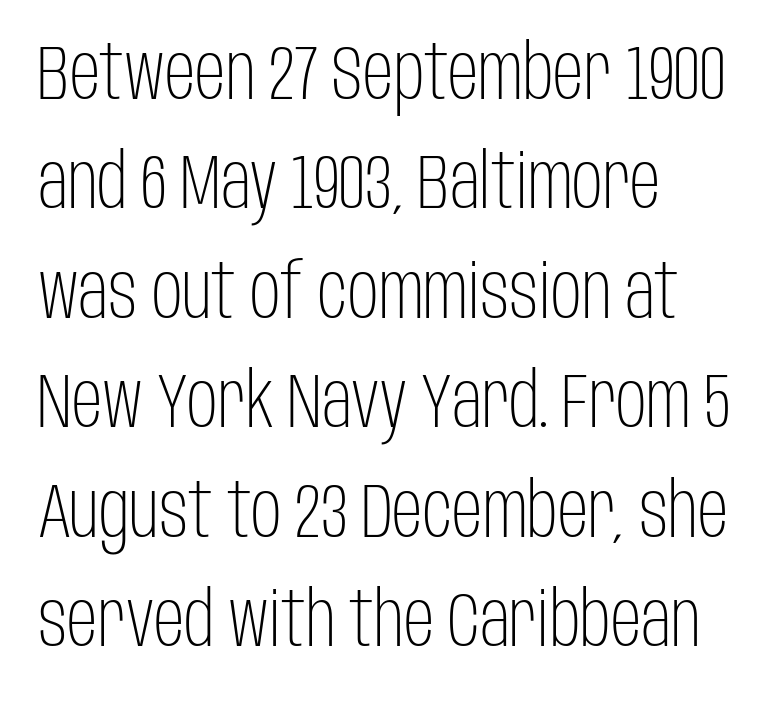
{"serif": "no", "italic": "no", "bold": "no", "weight": "light", "width": "condensed", "stroke_contrast": "low", "x_height": "large", "monospaced": "no", "underline": "no", "align": "left", "line_spacing": "normal", "line_spacing_ratio": 1.44, "letter_spacing": "normal", "letter_spacing_em": 0.0, "glyph_px": 76}
